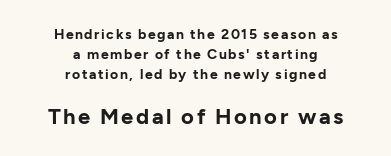
Q: Is the text bold? A: Yes.
Q: Is the text italic (slanted)? A: No, it is upright.
Q: Is the text underlined? A: No.
Q: How is the paragraph aligned? A: Centered.
Q: Is the spacing between lines tight, normal or loose? A: Normal.
Q: Which block of text is set in a larger size, the first (top) or the second (bottom)? A: The second (bottom) one.
